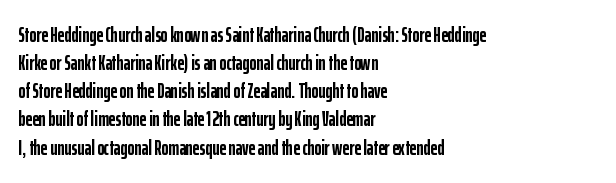
The image shows 21 px bold type, upright; set left-aligned, normal line spacing (1.34x), normal letter spacing, not underlined.
